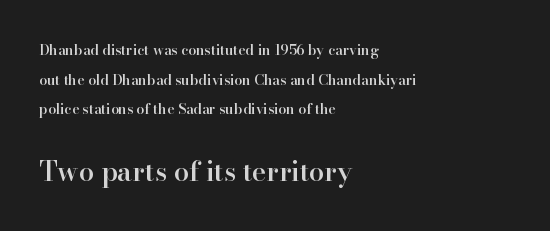
How are the letters spaced? Ordinarily, with no added tracking. Emphasis by weight is partial: semibold. Quick note: interline space is abundant. Lines of text with bare space underneath. The emphasis by scale lands on block number two, below. Line starts are locked; line ends wander.
